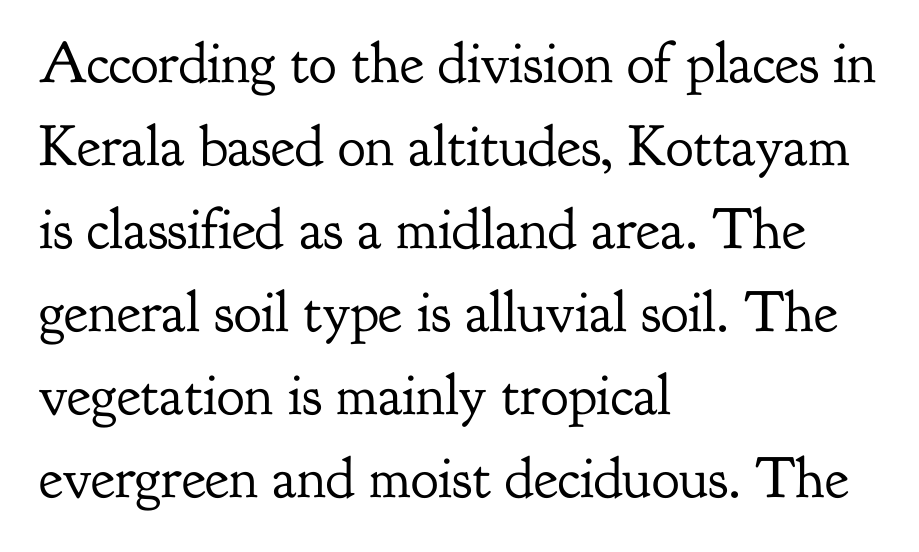
Q: Is the text bold? A: No.
Q: Is the text italic (slanted)? A: No, it is upright.
Q: Is the typeface a serif or a sans-serif typeface? A: Serif.
Q: Is the text underlined? A: No.
Q: How is the paragraph aligned? A: Left-aligned.
Q: Is the spacing between letters normal or unusually wide? A: Normal.
Q: Is the spacing between lines tight, normal or loose? A: Normal.
Q: Width (condensed, normal, or wide)? A: Normal.
Q: Stroke contrast? A: Low.
Q: x-height? A: Small.
Q: Monospaced? A: No.
